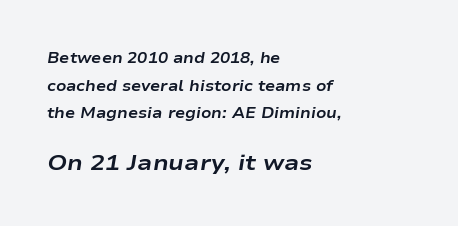
Q: Is the text bold? A: Yes.
Q: Is the text italic (slanted)? A: Yes, it leans right by about 9 degrees.
Q: Is the text underlined? A: No.
Q: How is the paragraph aligned? A: Left-aligned.
Q: Is the spacing between letters normal or unusually wide? A: Normal.
Q: Which block of text is set in a larger size, the first (top) or the second (bottom)? A: The second (bottom) one.
